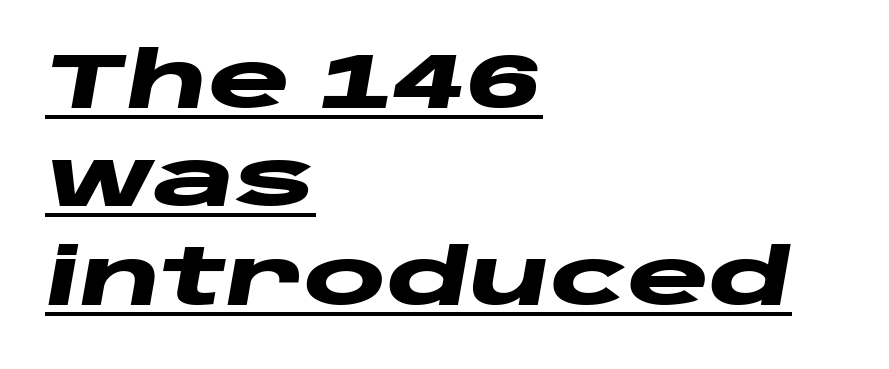
{"italic": "yes", "lean": "right", "slant_degrees": 10, "bold": "yes", "weight": "heavy", "width": "wide", "stroke_contrast": "low", "x_height": "large", "monospaced": "no", "underline": "yes", "align": "left", "line_spacing": "normal", "line_spacing_ratio": 1.26, "letter_spacing": "normal", "letter_spacing_em": 0.0, "glyph_px": 78}
